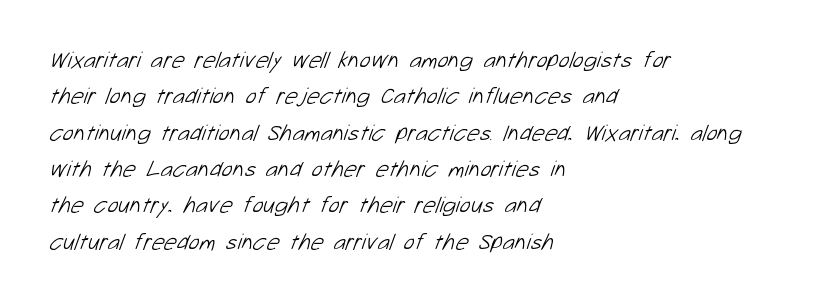
The image shows 23 px text type; set left-aligned, normal line spacing (1.58x), normal letter spacing, not underlined.
